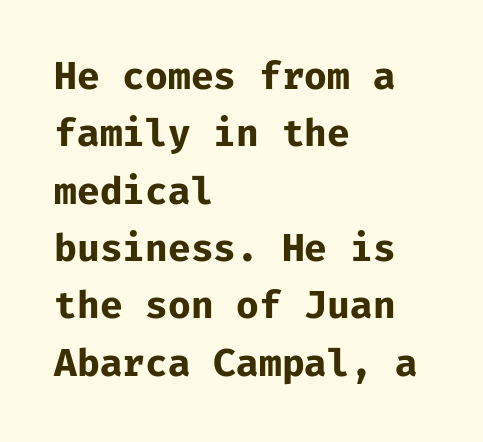
{"serif": "no", "italic": "no", "bold": "yes", "weight": "bold", "width": "normal", "stroke_contrast": "low", "x_height": "medium", "monospaced": "yes", "underline": "no", "align": "left", "line_spacing": "normal", "line_spacing_ratio": 1.55, "letter_spacing": "normal", "letter_spacing_em": 0.0, "glyph_px": 37}
